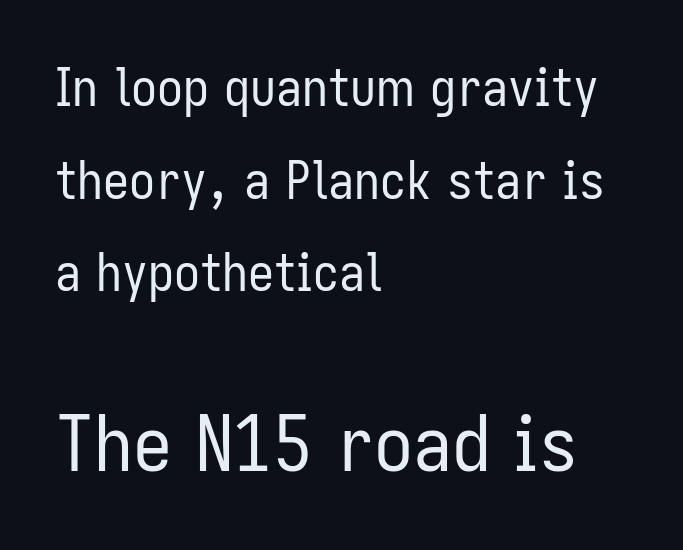
Q: Is the text bold? A: No.
Q: Is the text italic (slanted)? A: No, it is upright.
Q: Is the typeface a serif or a sans-serif typeface? A: Sans-serif.
Q: Is the text underlined? A: No.
Q: How is the paragraph aligned? A: Left-aligned.
Q: Is the spacing between letters normal or unusually wide? A: Normal.
Q: Which block of text is set in a larger size, the first (top) or the second (bottom)? A: The second (bottom) one.
Q: Width (condensed, normal, or wide)? A: Condensed.
Q: Stroke contrast? A: Low.
Q: x-height? A: Medium.
Q: Monospaced? A: No.
